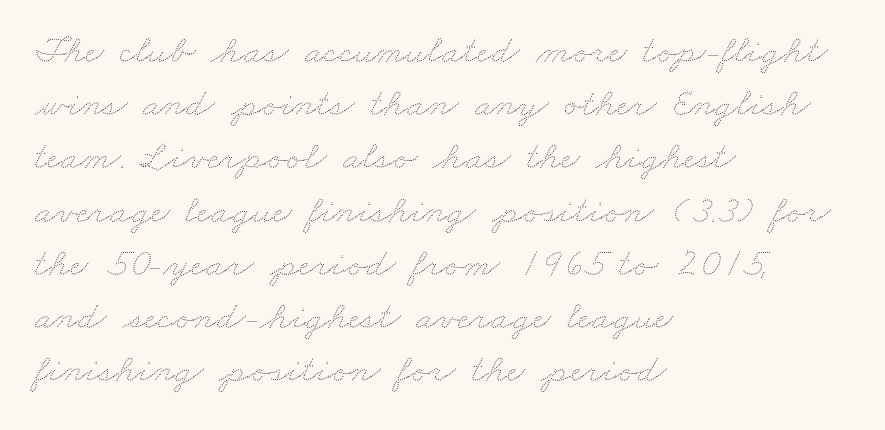
How would I describe the line gaps? Plain and ordinary. Compared with typical body copy, the letter spacing here is the same. Anything drawn beneath the words? Only blank space. Stroke thickness stays within the range of a standard reading face or lighter. The ragged edge is on the right, which tells us the setting is flush left. The rendering uses natural spacing where letterforms have individual widths.
